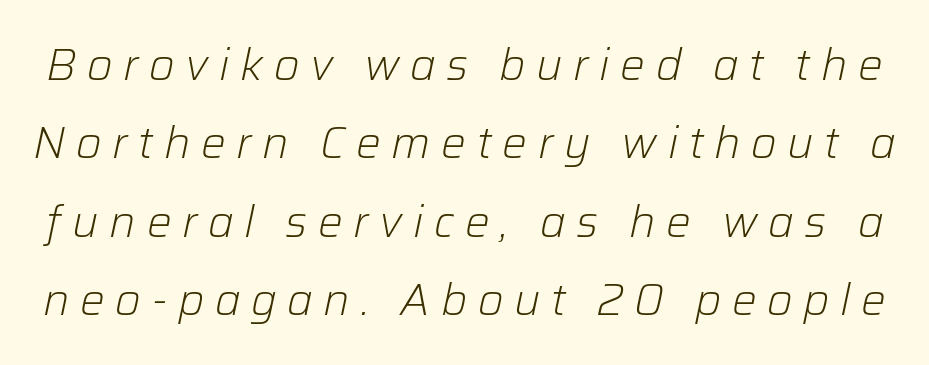
The image shows 44 px light type, italic (leaning right); set line spacing 1.78x, unusually wide letter spacing (+0.24 em), not underlined; low stroke contrast and a medium x-height.
